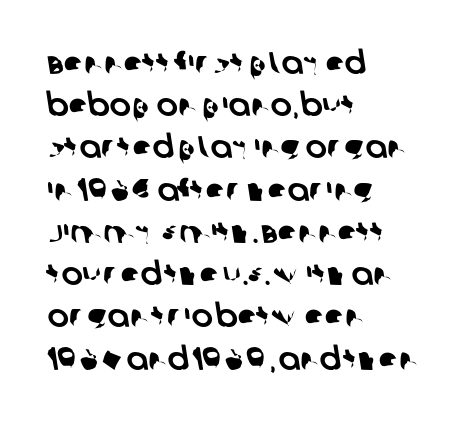
Q: Is the typeface a serif or a sans-serif typeface? A: Sans-serif.
Q: Is the text underlined? A: No.
Q: How is the paragraph aligned? A: Left-aligned.
Q: Is the spacing between letters normal or unusually wide? A: Normal.
Q: Is the spacing between lines tight, normal or loose? A: Normal.
Q: Width (condensed, normal, or wide)? A: Normal.
Q: Stroke contrast? A: Low.
Q: x-height? A: Large.
Q: Monospaced? A: No.
